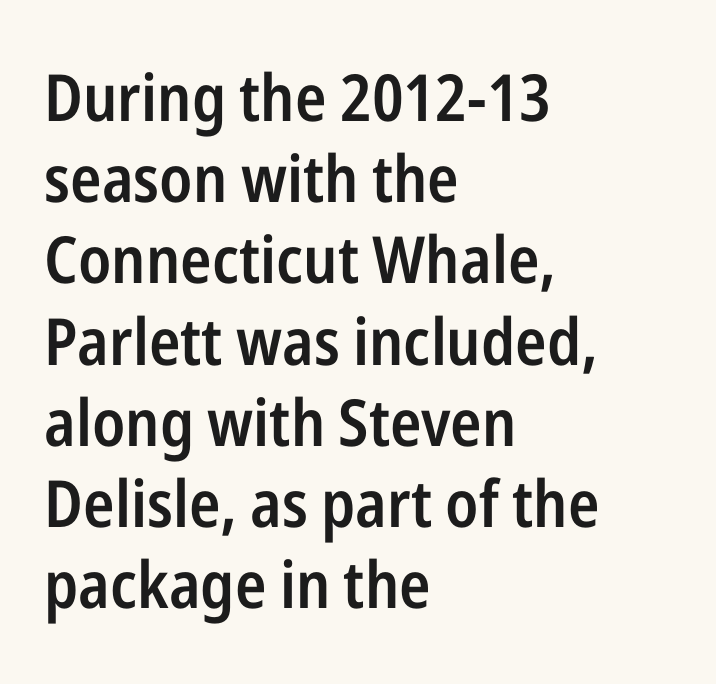
{"serif": "no", "italic": "no", "bold": "semi", "weight": "semibold", "width": "condensed", "stroke_contrast": "low", "x_height": "medium", "monospaced": "no", "underline": "no", "align": "left", "line_spacing": "normal", "line_spacing_ratio": 1.25, "letter_spacing": "normal", "letter_spacing_em": 0.0, "glyph_px": 65}
